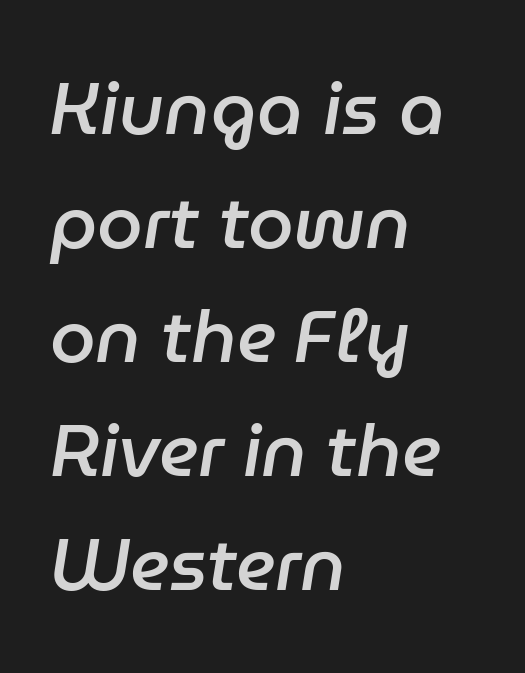
The image shows 73 px semibold type, italic (leaning right); set left-aligned, normal line spacing (1.56x), normal letter spacing, not underlined; low stroke contrast and a medium x-height.
